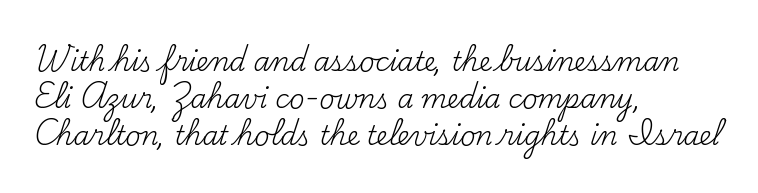
Q: Is the text bold? A: No.
Q: Is the text italic (slanted)? A: Yes.
Q: Is the text underlined? A: No.
Q: How is the paragraph aligned? A: Left-aligned.
Q: Is the spacing between letters normal or unusually wide? A: Normal.
Q: Is the spacing between lines tight, normal or loose? A: Normal.
